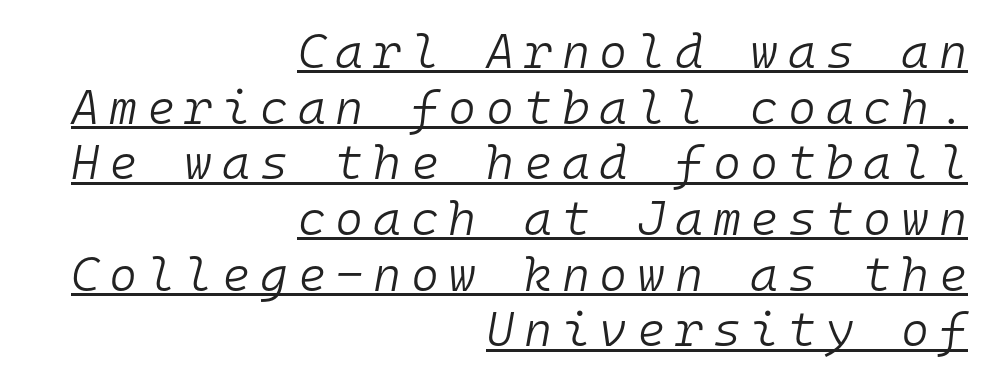
{"italic": "yes", "lean": "right", "slant_degrees": 10, "bold": "no", "weight": "light", "width": "normal", "stroke_contrast": "low", "x_height": "medium", "monospaced": "yes", "underline": "yes", "align": "right", "line_spacing_ratio": 1.16, "letter_spacing": "wide", "letter_spacing_em": 0.2, "glyph_px": 48}
